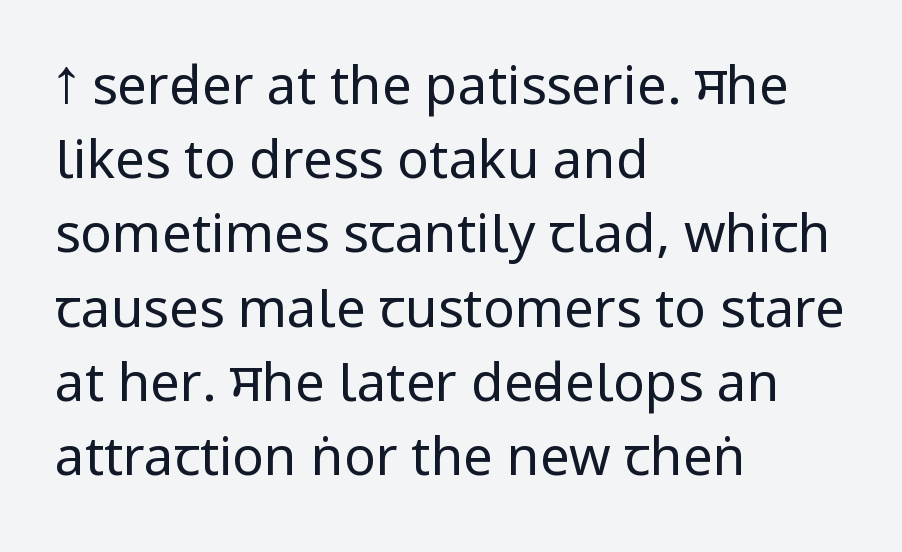
Q: Is the text bold? A: No.
Q: Is the text italic (slanted)? A: No, it is upright.
Q: Is the typeface a serif or a sans-serif typeface? A: Sans-serif.
Q: Is the text underlined? A: No.
Q: How is the paragraph aligned? A: Left-aligned.
Q: Is the spacing between letters normal or unusually wide? A: Normal.
Q: Is the spacing between lines tight, normal or loose? A: Normal.
Q: Width (condensed, normal, or wide)? A: Condensed.
Q: Stroke contrast? A: Low.
